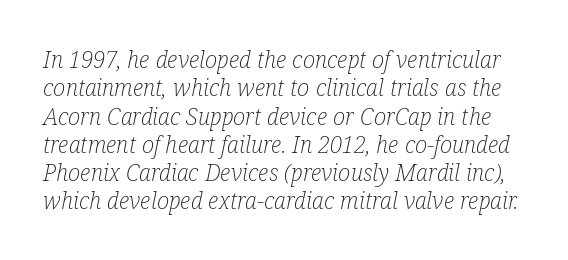
Check under the words: just untouched page. The typography opts for an oblique posture over an upright one. The rendering keeps characters at their native spacing. The strokes are not fattened; the text isn't bold.
